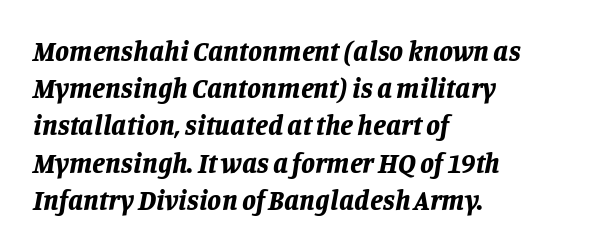
{"italic": "yes", "lean": "right", "slant_degrees": 11, "bold": "yes", "weight": "bold", "width": "normal", "stroke_contrast": "low", "x_height": "large", "monospaced": "no", "underline": "no", "align": "left", "line_spacing": "normal", "line_spacing_ratio": 1.33, "letter_spacing": "normal", "letter_spacing_em": 0.0, "glyph_px": 28}
